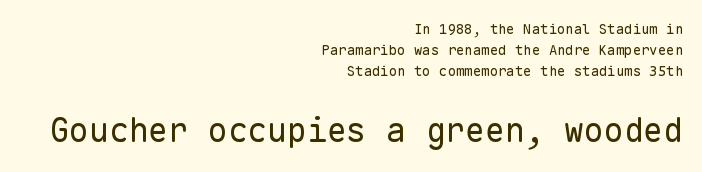
Q: Is the text bold? A: No.
Q: Is the text italic (slanted)? A: No, it is upright.
Q: Is the typeface a serif or a sans-serif typeface? A: Sans-serif.
Q: Is the text underlined? A: No.
Q: How is the paragraph aligned? A: Right-aligned.
Q: Is the spacing between letters normal or unusually wide? A: Normal.
Q: Is the spacing between lines tight, normal or loose? A: Normal.
Q: Which block of text is set in a larger size, the first (top) or the second (bottom)? A: The second (bottom) one.
Q: Width (condensed, normal, or wide)? A: Normal.
Q: Stroke contrast? A: Low.
Q: x-height? A: Medium.
Q: Monospaced? A: Yes.
